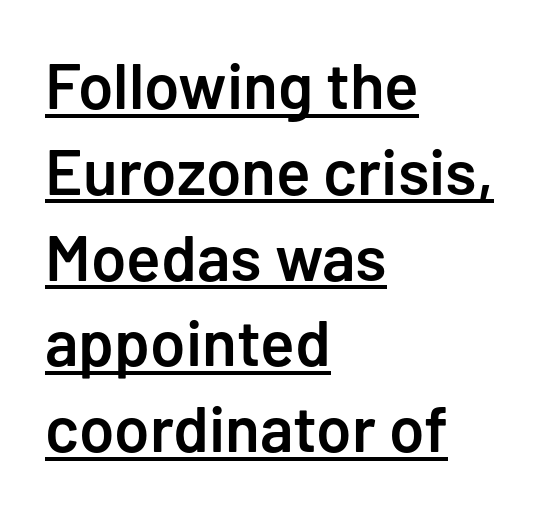
Q: Is the text bold? A: Semi-bold.
Q: Is the text italic (slanted)? A: No, it is upright.
Q: Is the typeface a serif or a sans-serif typeface? A: Sans-serif.
Q: Is the text underlined? A: Yes.
Q: How is the paragraph aligned? A: Left-aligned.
Q: Is the spacing between letters normal or unusually wide? A: Normal.
Q: Is the spacing between lines tight, normal or loose? A: Normal.
Q: Width (condensed, normal, or wide)? A: Normal.
Q: Stroke contrast? A: Low.
Q: x-height? A: Medium.
Q: Monospaced? A: No.
